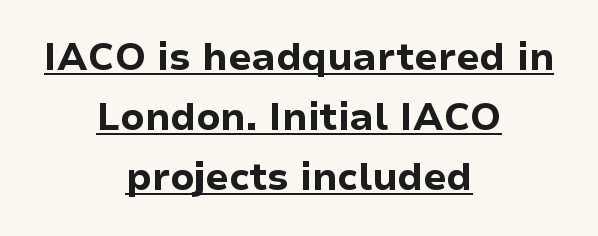
Somebody hit Ctrl+U on this one — the words are underlined. Line starts and ends both wander, symmetrically. Proportional: the letters do not fall into vertical columns. Do the letters lean? They stand straight. These lines are composed in type without serifs. This sample uses plain, unmodified letter spacing.
